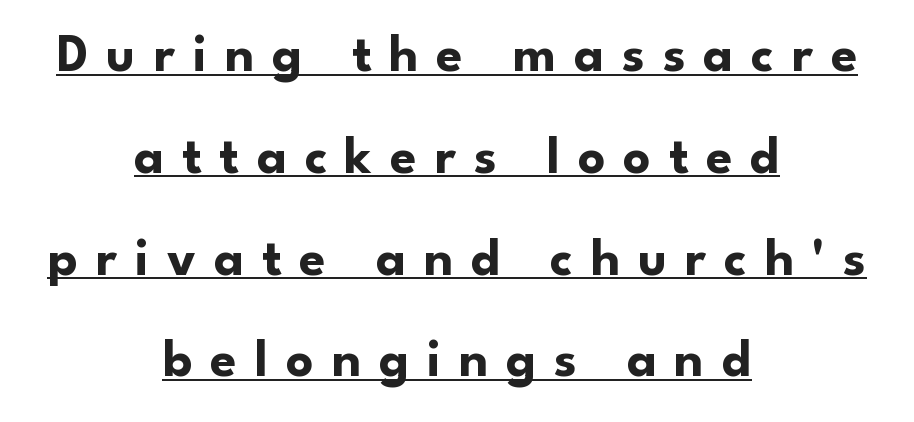
{"serif": "no", "italic": "no", "bold": "yes", "weight": "bold", "width": "normal", "stroke_contrast": "low", "x_height": "small", "monospaced": "no", "underline": "yes", "align": "center", "line_spacing": "loose", "line_spacing_ratio": 1.92, "letter_spacing": "wide", "letter_spacing_em": 0.34, "glyph_px": 53}
